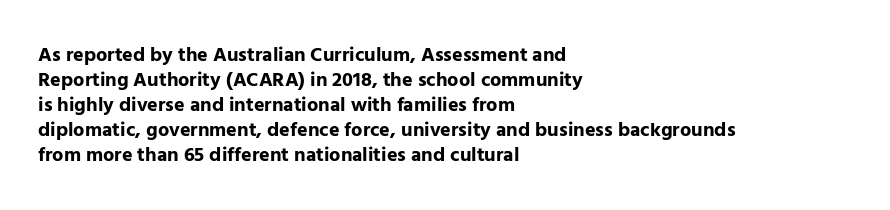
The baseline area is clear. Ordinary non-slanted type is in use. Look at the tracking — it's just the regular setting, nothing added. These lines carry a lot of weight — the face is fully bold.
